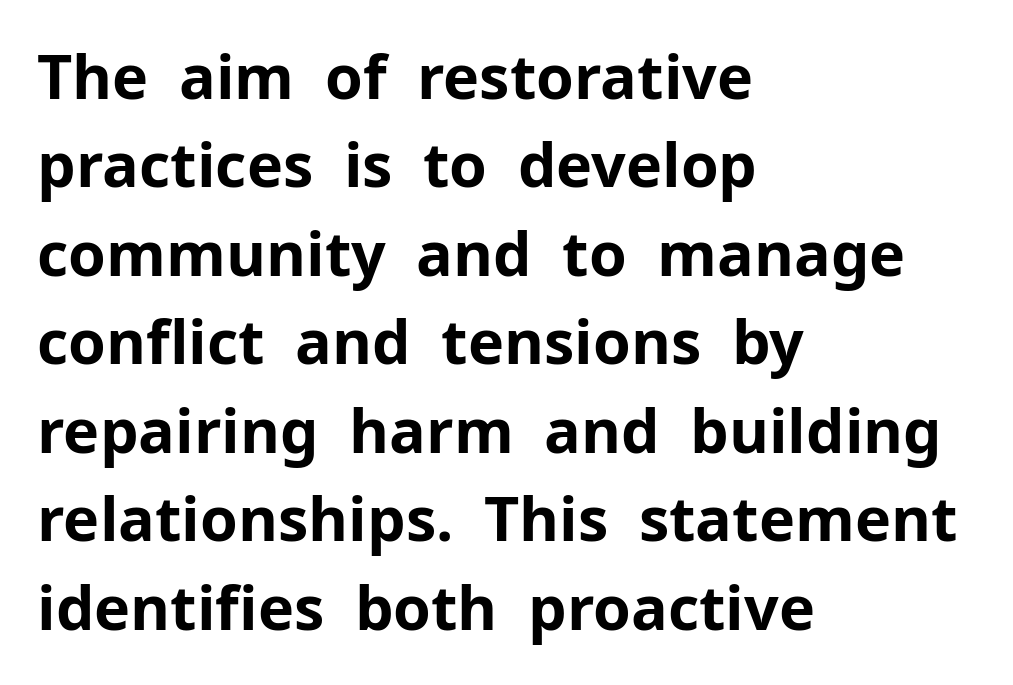
Q: Is the text bold? A: Yes.
Q: Is the text italic (slanted)? A: No, it is upright.
Q: Is the typeface a serif or a sans-serif typeface? A: Sans-serif.
Q: Is the text underlined? A: No.
Q: How is the paragraph aligned? A: Left-aligned.
Q: Is the spacing between letters normal or unusually wide? A: Normal.
Q: Is the spacing between lines tight, normal or loose? A: Normal.
Q: Width (condensed, normal, or wide)? A: Normal.
Q: Stroke contrast? A: Low.
Q: x-height? A: Medium.
Q: Monospaced? A: No.
